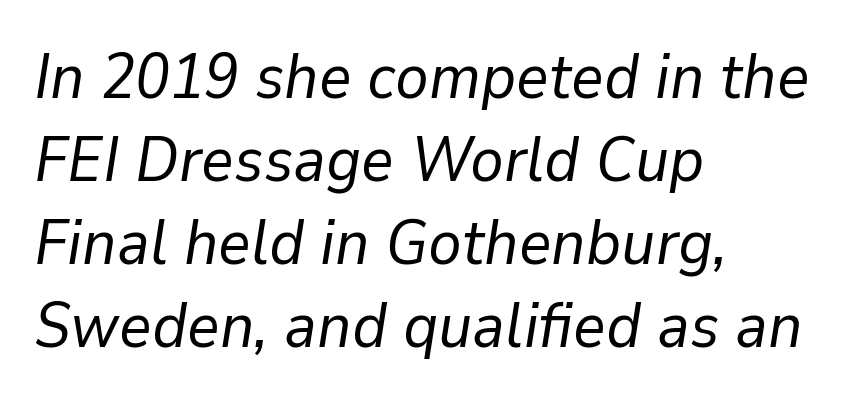
You could not count columns in this text — the font is proportionally spaced. In terms of letterspacing, this is plain default setting. The compositor pushed each line to the left boundary. The specimen reads as italic at a glance. Type without underlining. These glyphs show unthickened strokes, regular width or finer.
